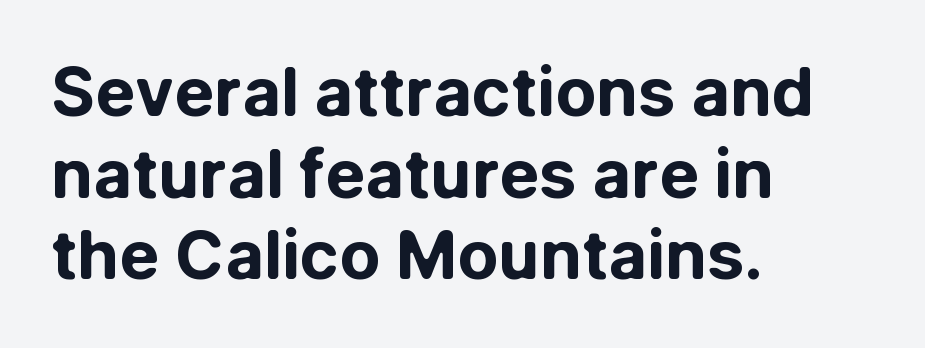
Q: Is the text bold? A: Yes.
Q: Is the text italic (slanted)? A: No, it is upright.
Q: Is the typeface a serif or a sans-serif typeface? A: Sans-serif.
Q: Is the text underlined? A: No.
Q: How is the paragraph aligned? A: Left-aligned.
Q: Is the spacing between letters normal or unusually wide? A: Normal.
Q: Width (condensed, normal, or wide)? A: Normal.
Q: Stroke contrast? A: Low.
Q: x-height? A: Medium.
Q: Monospaced? A: No.
